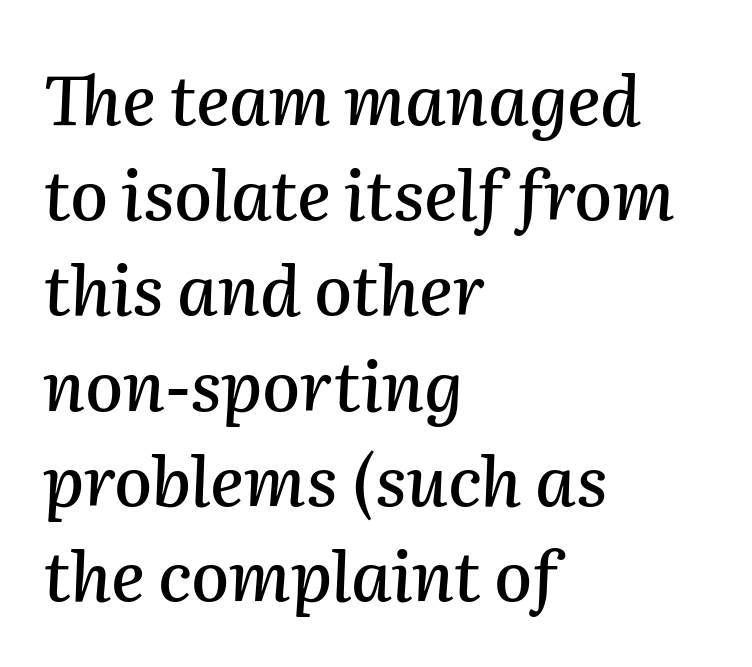
{"italic": "yes", "lean": "right", "slant_degrees": 2, "width": "normal", "stroke_contrast": "medium", "x_height": "medium", "monospaced": "no", "underline": "no", "align": "left", "line_spacing": "normal", "line_spacing_ratio": 1.38, "letter_spacing": "normal", "letter_spacing_em": 0.0, "glyph_px": 69}
